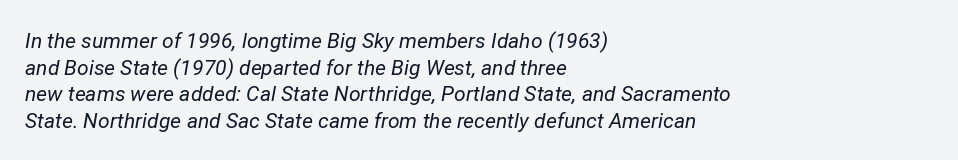
The image shows 21 px text type, italic (leaning right); set left-aligned, normal line spacing (1.27x), normal letter spacing, not underlined.
